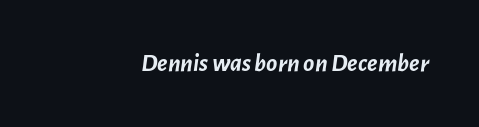
Q: Is the text bold? A: Yes.
Q: Is the text italic (slanted)? A: Yes, it leans right by about 7 degrees.
Q: Is the text underlined? A: No.
Q: Is the spacing between letters normal or unusually wide? A: Normal.
